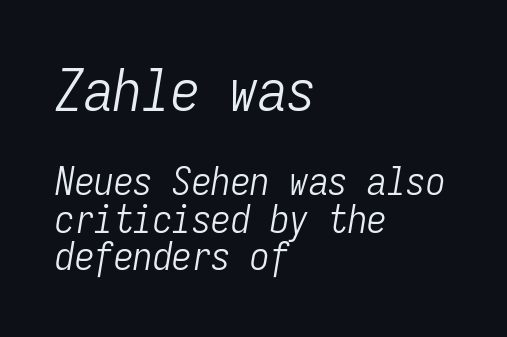
{"italic": "yes", "lean": "right", "slant_degrees": 9, "bold": "no", "weight": "light", "width": "condensed", "stroke_contrast": "low", "x_height": "medium", "monospaced": "yes", "underline": "no", "align": "left", "line_spacing": "tight", "line_spacing_ratio": 0.96, "letter_spacing": "normal", "letter_spacing_em": 0.0, "larger_block": "first", "size_ratio": 1.49, "glyph_px": 58}
